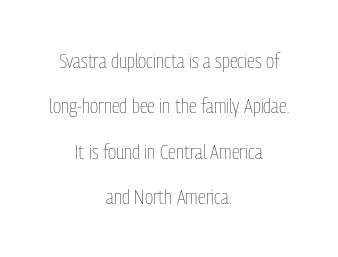
Q: Is the text bold? A: No.
Q: Is the text italic (slanted)? A: No, it is upright.
Q: Is the text underlined? A: No.
Q: How is the paragraph aligned? A: Centered.
Q: Is the spacing between letters normal or unusually wide? A: Normal.
Q: Is the spacing between lines tight, normal or loose? A: Loose.
